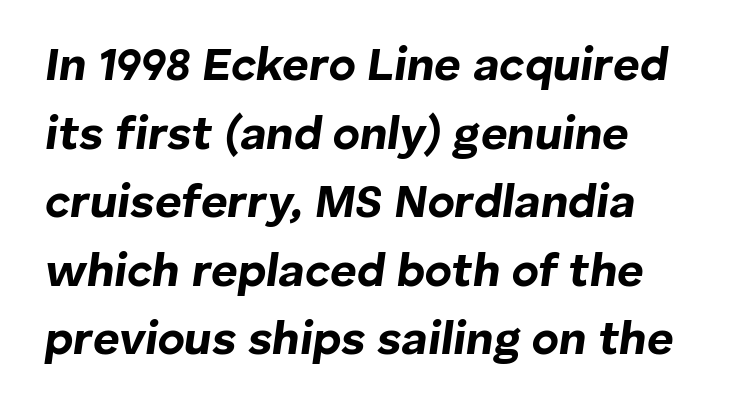
{"italic": "yes", "lean": "right", "slant_degrees": 8, "bold": "yes", "weight": "bold", "width": "normal", "stroke_contrast": "low", "x_height": "medium", "monospaced": "no", "underline": "no", "align": "left", "line_spacing": "normal", "line_spacing_ratio": 1.49, "letter_spacing": "normal", "letter_spacing_em": 0.0, "glyph_px": 46}
